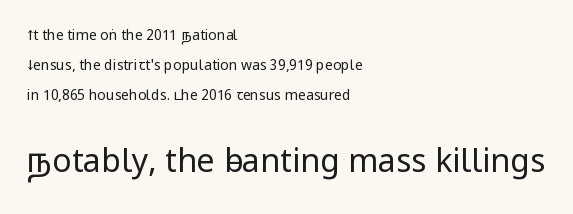
{"serif": "no", "italic": "no", "bold": "no", "weight": "regular", "width": "condensed", "stroke_contrast": "low", "x_height": "large", "monospaced": "no", "underline": "no", "align": "left", "line_spacing": "loose", "line_spacing_ratio": 2.13, "letter_spacing": "normal", "letter_spacing_em": 0.0, "larger_block": "second", "size_ratio": 2.29, "glyph_px": 32}
